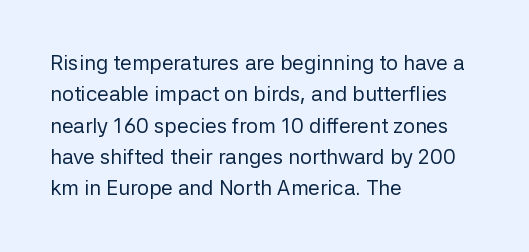
{"italic": "no", "bold": "no", "underline": "no", "align": "left", "line_spacing": "normal", "line_spacing_ratio": 1.49, "letter_spacing": "normal", "letter_spacing_em": 0.0, "glyph_px": 21}
